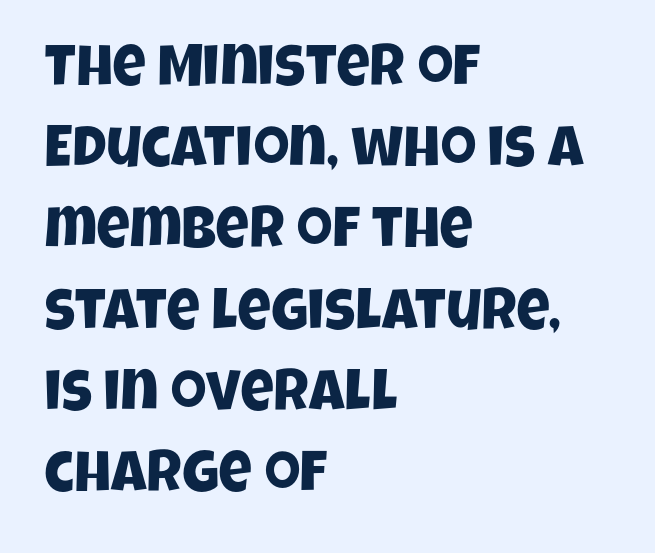
The image shows 58 px condensed sans-serif type; set left-aligned, normal line spacing (1.4x), normal letter spacing, not underlined; low stroke contrast and a large x-height.
